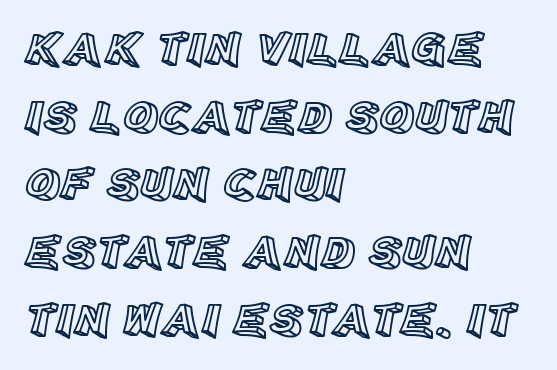
Q: Is the text italic (slanted)? A: Yes.
Q: Is the text underlined? A: No.
Q: How is the paragraph aligned? A: Left-aligned.
Q: Is the spacing between letters normal or unusually wide? A: Normal.
Q: Is the spacing between lines tight, normal or loose? A: Normal.
Q: Width (condensed, normal, or wide)? A: Normal.
Q: x-height? A: Large.
Q: Monospaced? A: No.
